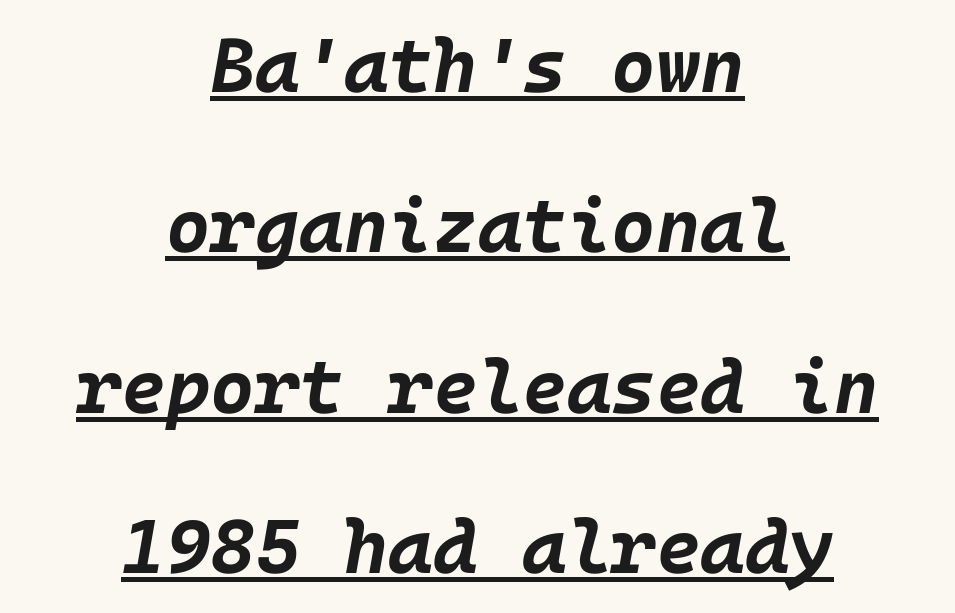
Does a line run under the words? Yes, clearly. The type is set solid horizontally, with unmodified tracking. Yep, that's italic — everything's leaning. Plenty of ink on the page — the face is bold. Neither beginnings nor endings align; midpoints do.
